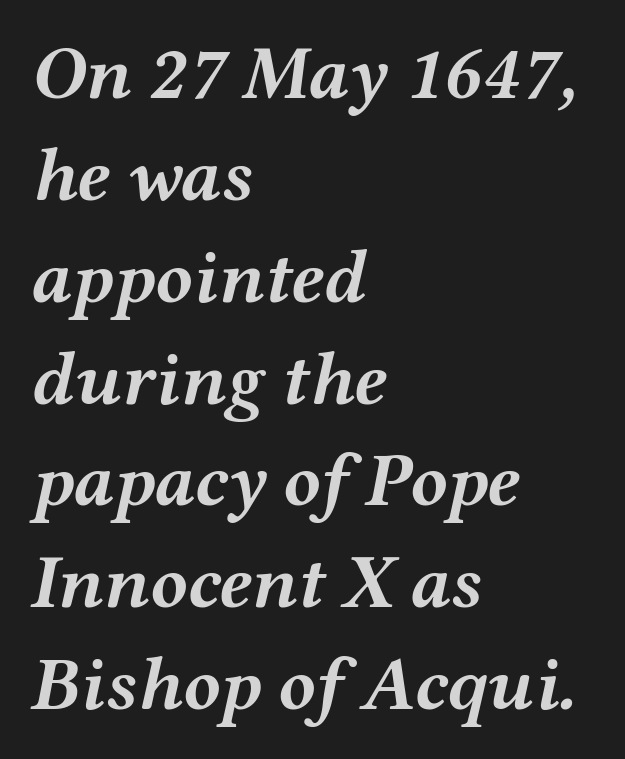
The letters advance in unequal steps, a hallmark of proportional type. Heavy-handed strokes throughout: this text is bold. Looking at the ascenders, they clearly lean. Line spacing here is normal. The letterforms sit shoulder to shoulder at normal distance. Typeset ragged right — the left edge is the straight one.
